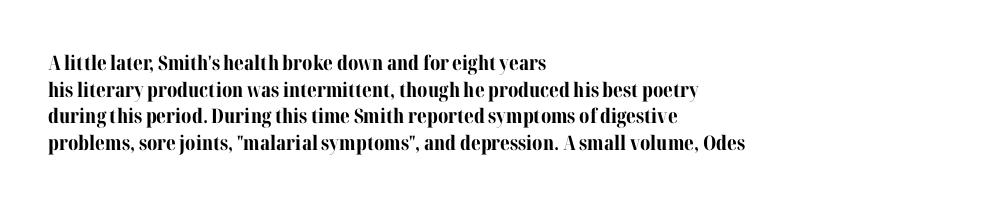
{"italic": "no", "bold": "yes", "underline": "no", "align": "left", "line_spacing": "normal", "line_spacing_ratio": 1.33, "letter_spacing": "normal", "letter_spacing_em": 0.0, "glyph_px": 20}
